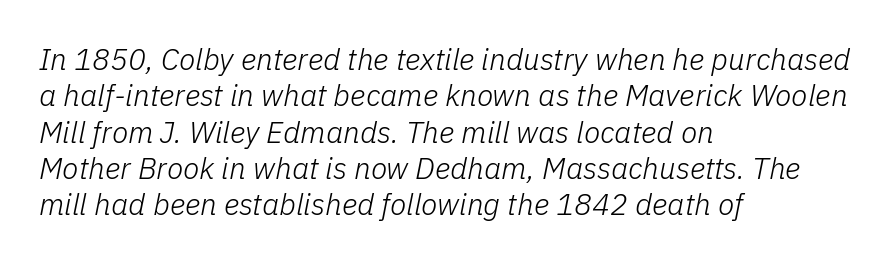
{"italic": "yes", "lean": "right", "slant_degrees": 11, "bold": "no", "weight": "light", "width": "normal", "stroke_contrast": "low", "x_height": "medium", "monospaced": "no", "underline": "no", "align": "left", "line_spacing_ratio": 1.21, "letter_spacing": "normal", "letter_spacing_em": 0.0, "glyph_px": 30}
